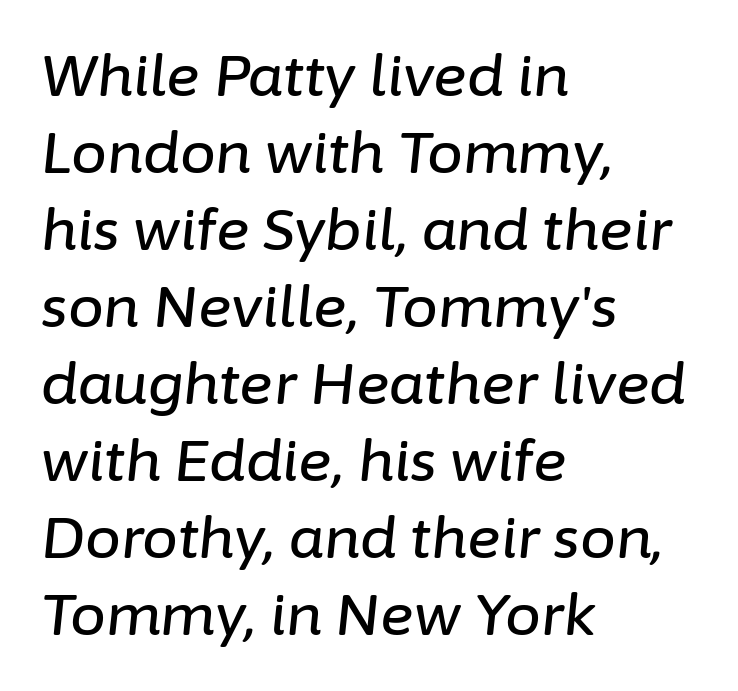
The image shows 57 px text type, italic (leaning right); set left-aligned, normal line spacing (1.35x), normal letter spacing, not underlined; low stroke contrast and a medium x-height.
